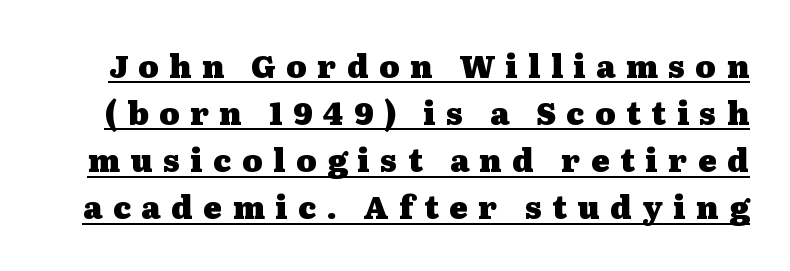
The passage shown is underscored from start to finish. This is roman type, the default non-slanted kind. Compared with typical paragraphs, the rows here are spaced about the same. The strokes are fattened all the way to bold. Inter-character spacing is expanded well beyond the font's built-in metrics.
